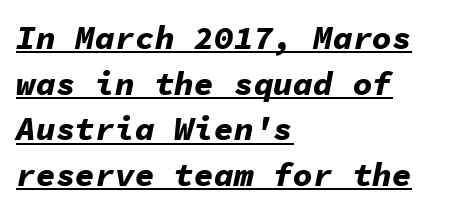
{"italic": "yes", "lean": "right", "slant_degrees": 11, "bold": "yes", "weight": "bold", "width": "normal", "stroke_contrast": "low", "x_height": "medium", "monospaced": "yes", "underline": "yes", "align": "left", "line_spacing": "normal", "line_spacing_ratio": 1.38, "letter_spacing": "normal", "letter_spacing_em": 0.0, "glyph_px": 33}
